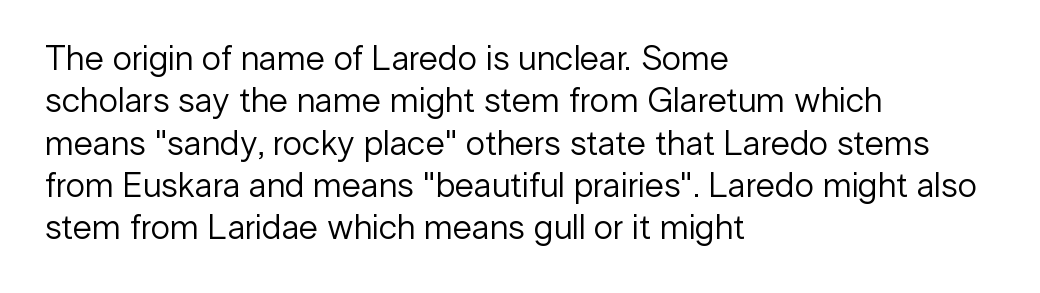
Q: Is the text bold? A: No.
Q: Is the text italic (slanted)? A: No, it is upright.
Q: Is the typeface a serif or a sans-serif typeface? A: Sans-serif.
Q: Is the text underlined? A: No.
Q: How is the paragraph aligned? A: Left-aligned.
Q: Is the spacing between letters normal or unusually wide? A: Normal.
Q: Width (condensed, normal, or wide)? A: Normal.
Q: Stroke contrast? A: Low.
Q: x-height? A: Medium.
Q: Monospaced? A: No.
